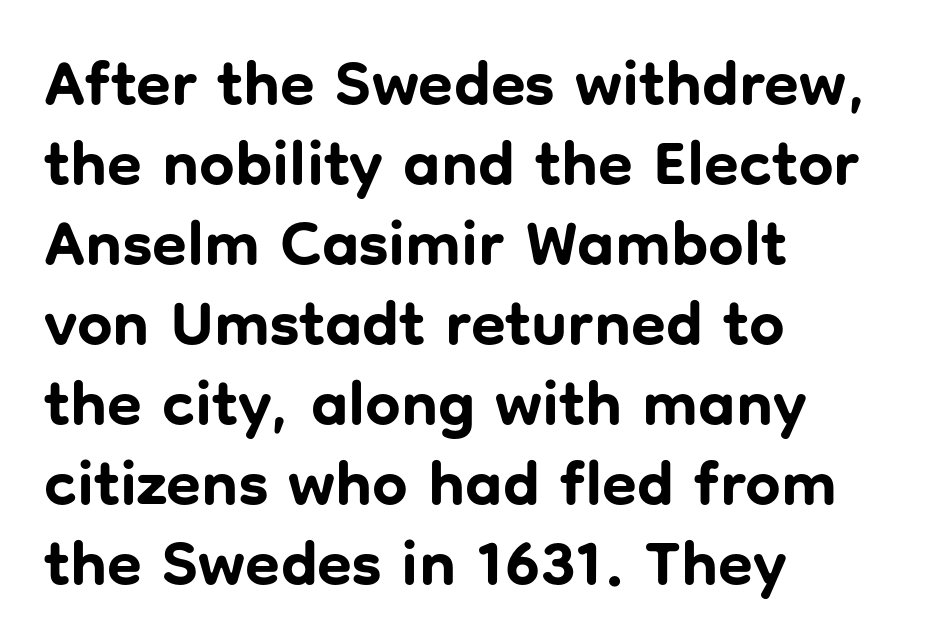
Q: Is the text bold? A: Yes.
Q: Is the text italic (slanted)? A: No, it is upright.
Q: Is the typeface a serif or a sans-serif typeface? A: Sans-serif.
Q: Is the text underlined? A: No.
Q: How is the paragraph aligned? A: Left-aligned.
Q: Is the spacing between letters normal or unusually wide? A: Normal.
Q: Is the spacing between lines tight, normal or loose? A: Normal.
Q: Width (condensed, normal, or wide)? A: Normal.
Q: Stroke contrast? A: Low.
Q: x-height? A: Medium.
Q: Monospaced? A: No.
